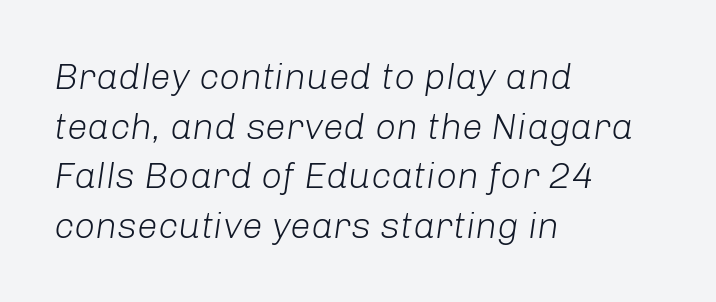
The image shows 37 px light type, italic (leaning right); set left-aligned, normal line spacing (1.34x), normal letter spacing, not underlined; low stroke contrast and a medium x-height.
